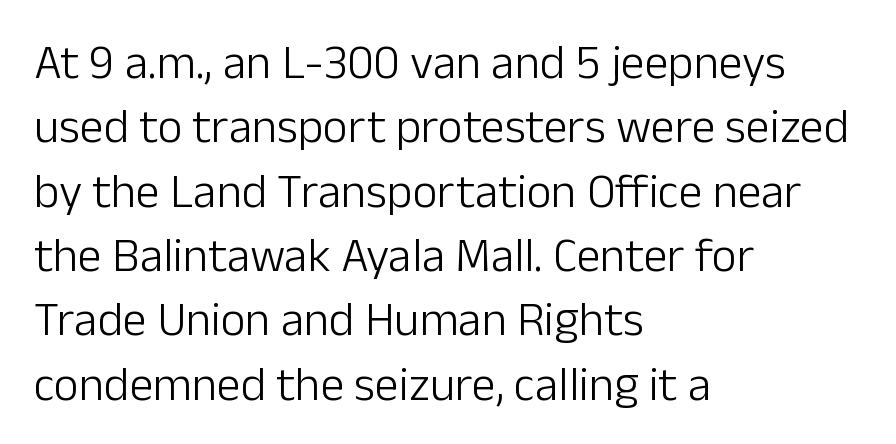
Q: Is the text bold? A: No.
Q: Is the text italic (slanted)? A: No, it is upright.
Q: Is the typeface a serif or a sans-serif typeface? A: Sans-serif.
Q: Is the text underlined? A: No.
Q: How is the paragraph aligned? A: Left-aligned.
Q: Is the spacing between letters normal or unusually wide? A: Normal.
Q: Is the spacing between lines tight, normal or loose? A: Normal.
Q: Width (condensed, normal, or wide)? A: Normal.
Q: Stroke contrast? A: Low.
Q: x-height? A: Medium.
Q: Monospaced? A: No.
